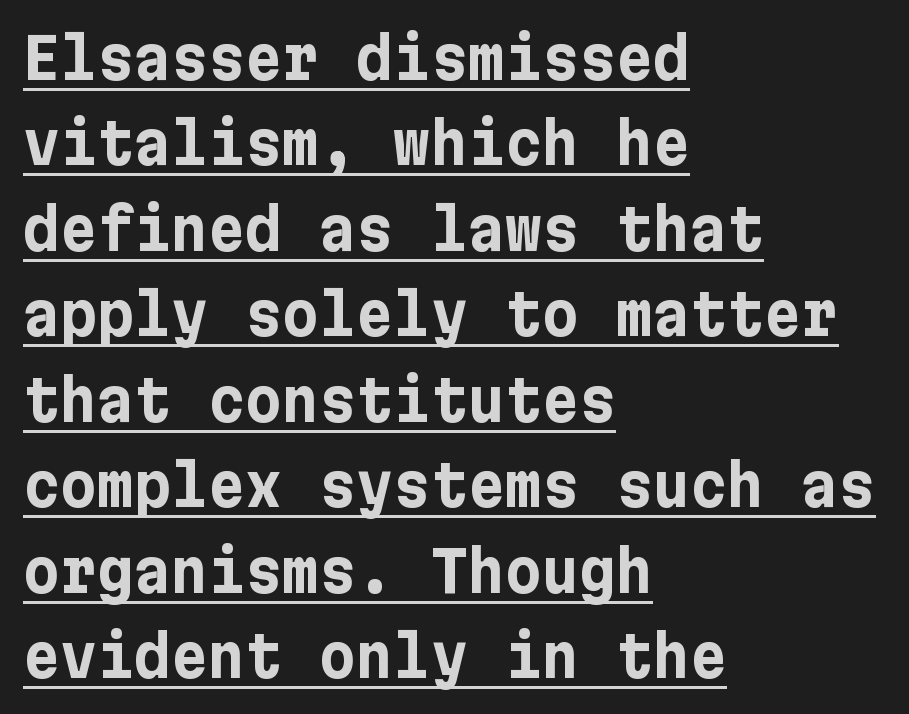
The typography opts for an upright posture over an oblique one. These characters rest on top of a visible drawn line. The lines sit at an ordinary, default distance from one another. Is the block centered? No — it sits flush against the left margin. The sample has been set heavy, in full bold.
